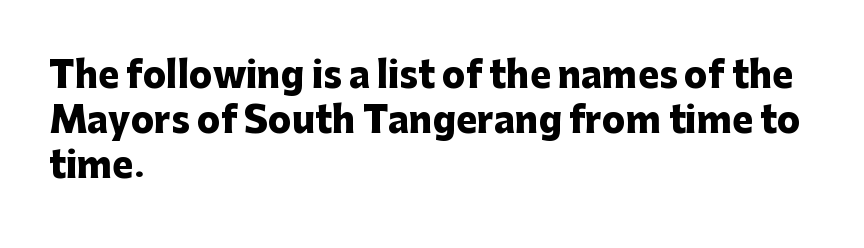
Caption: standard tracking, unaltered. No feet cap the strokes, marking this as sans-serif type. You can tell it's not italic because the verticals are truly vertical. Is the type bold? Yes — the strokes are clearly thick and heavy.
